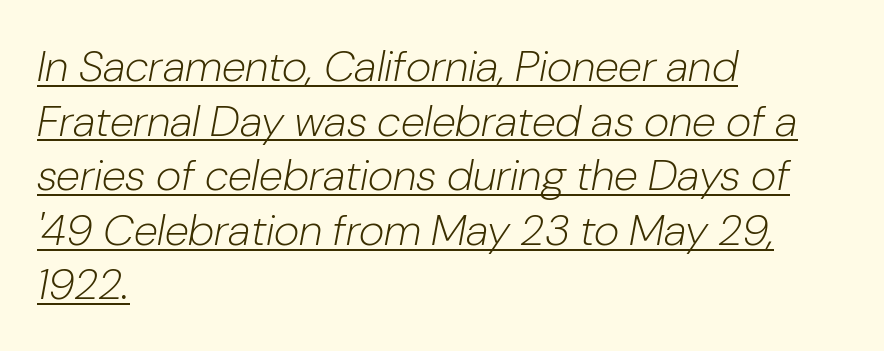
Q: Is the text bold? A: No.
Q: Is the text italic (slanted)? A: Yes, it leans right by about 10 degrees.
Q: Is the text underlined? A: Yes.
Q: How is the paragraph aligned? A: Left-aligned.
Q: Is the spacing between letters normal or unusually wide? A: Normal.
Q: Width (condensed, normal, or wide)? A: Normal.
Q: Stroke contrast? A: Low.
Q: x-height? A: Medium.
Q: Monospaced? A: No.
